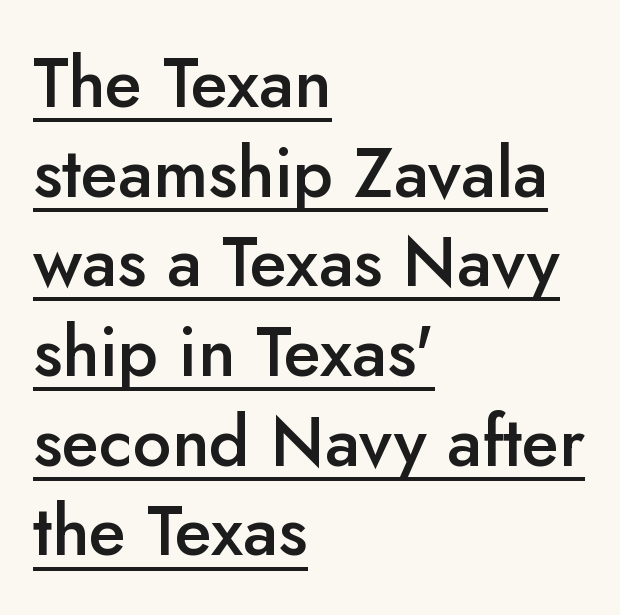
One glance says typical: line gaps are just what's usual. These lines are rendered in a variable-pitch font. The typesetting leans somewhat heavy: a semibold. The sample's only ornament is a line tracing under the words. Alignment: flush left.
